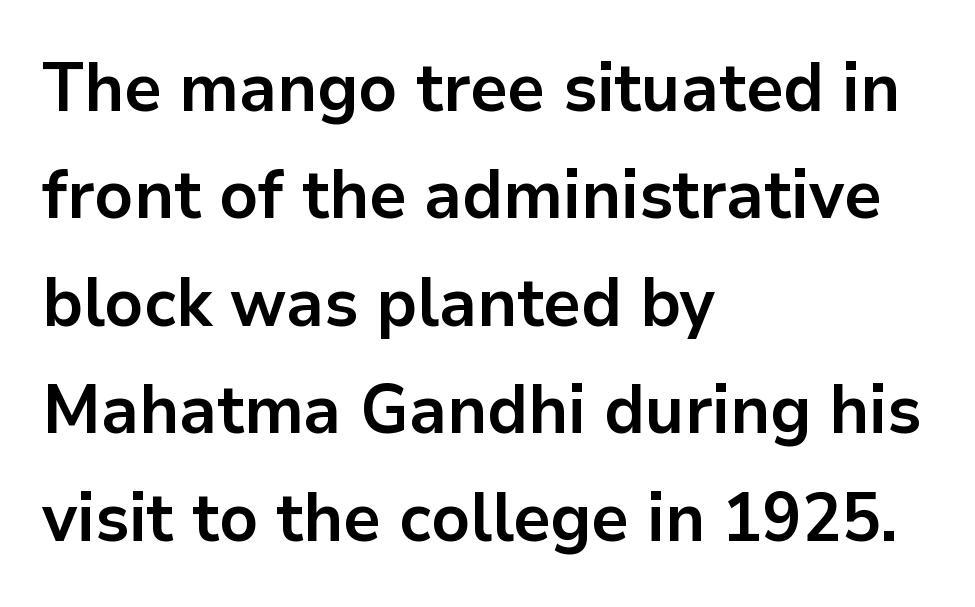
The image shows 68 px bold sans-serif type, upright; set left-aligned, normal line spacing (1.58x), normal letter spacing, not underlined; low stroke contrast and a medium x-height.
